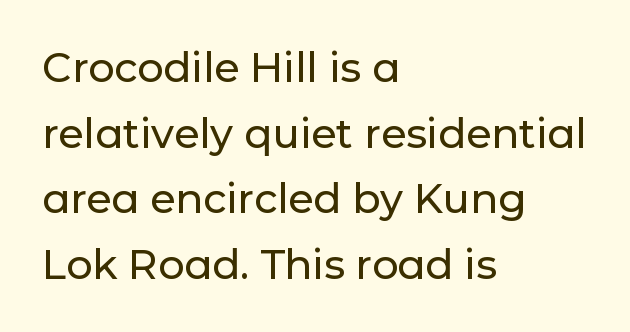
The image shows 41 px sans-serif type, upright; set left-aligned, normal line spacing (1.6x), normal letter spacing, not underlined; low stroke contrast and a medium x-height.
